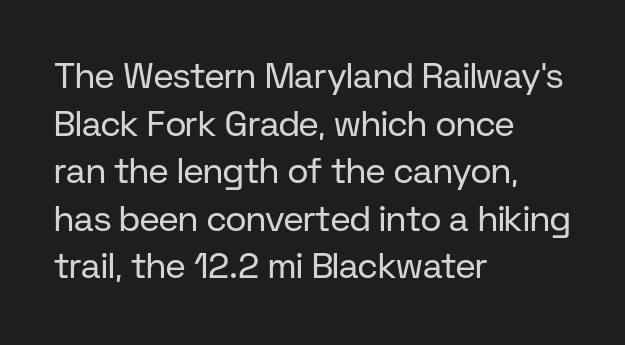
The image shows 35 px regular-weight sans-serif type, upright; set left-aligned, normal line spacing (1.36x), normal letter spacing, not underlined; low stroke contrast and a medium x-height.
